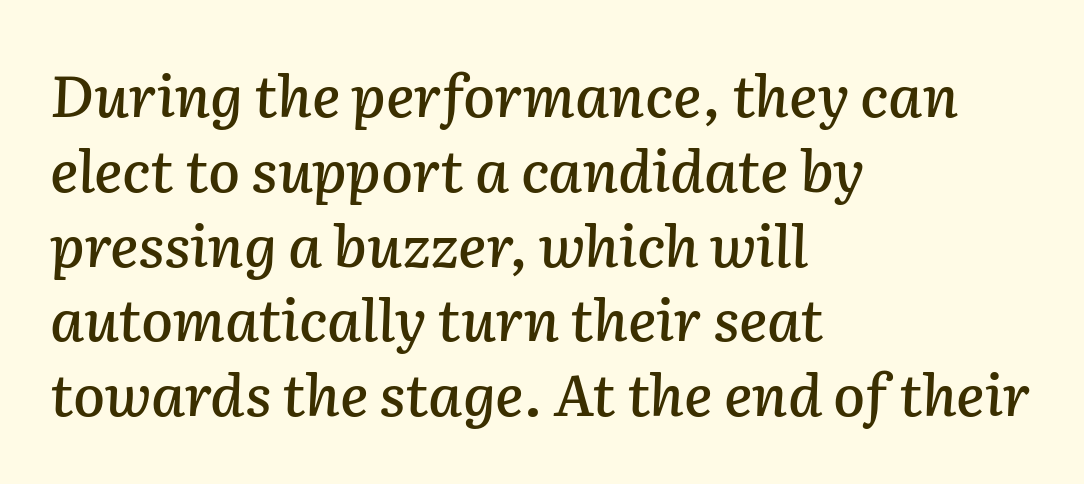
Q: Is the text italic (slanted)? A: Yes, it leans right by about 2 degrees.
Q: Is the text underlined? A: No.
Q: How is the paragraph aligned? A: Left-aligned.
Q: Is the spacing between letters normal or unusually wide? A: Normal.
Q: Is the spacing between lines tight, normal or loose? A: Normal.
Q: Width (condensed, normal, or wide)? A: Normal.
Q: Stroke contrast? A: Low.
Q: x-height? A: Medium.
Q: Monospaced? A: No.
